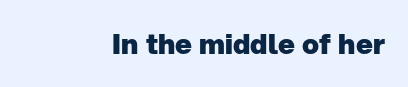
The image shows 28 px heavy sans-serif type, upright; set normal letter spacing, not underlined; low stroke contrast and a medium x-height.
